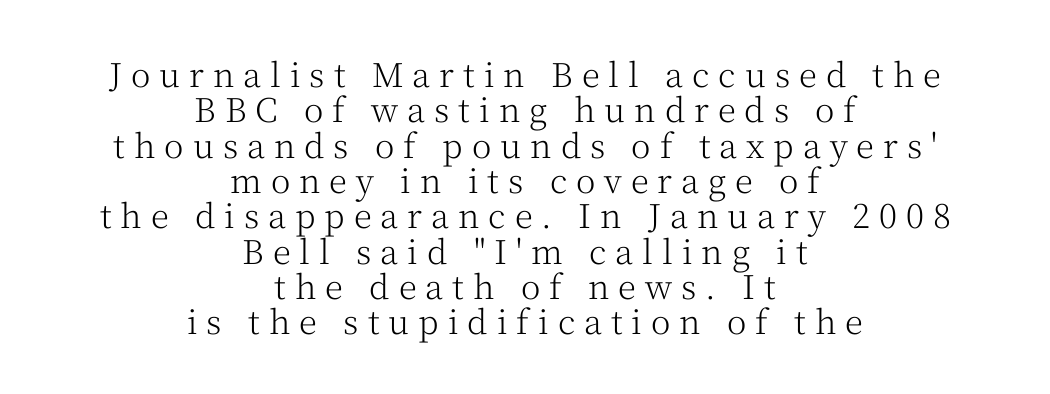
Q: Is the text bold? A: No.
Q: Is the text italic (slanted)? A: No, it is upright.
Q: Is the typeface a serif or a sans-serif typeface? A: Serif.
Q: Is the text underlined? A: No.
Q: How is the paragraph aligned? A: Centered.
Q: Is the spacing between letters normal or unusually wide? A: Unusually wide.
Q: Is the spacing between lines tight, normal or loose? A: Tight.
Q: Width (condensed, normal, or wide)? A: Normal.
Q: Stroke contrast? A: Medium.
Q: x-height? A: Medium.
Q: Monospaced? A: No.
